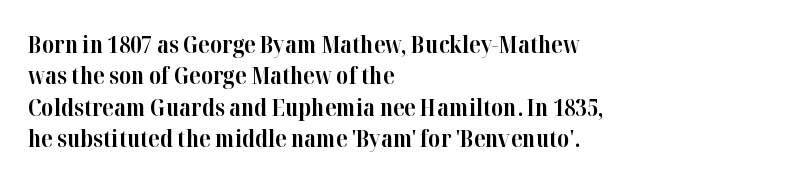
Q: Is the text bold? A: Yes.
Q: Is the text italic (slanted)? A: No, it is upright.
Q: Is the text underlined? A: No.
Q: How is the paragraph aligned? A: Left-aligned.
Q: Is the spacing between letters normal or unusually wide? A: Normal.
Q: Is the spacing between lines tight, normal or loose? A: Normal.
